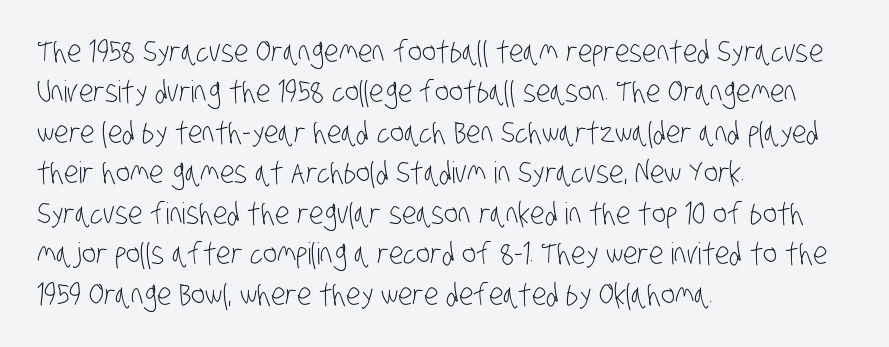
Does the leading feel generous? No, just average. Heft: none added — not bold. Tracking value appears to be zero — textbook default spacing. I'd call this a sans setting — the letters go barefoot. Note the varied advance widths — an 'i' is clearly narrower than an 'm'. Where is the straight margin? On the left.
